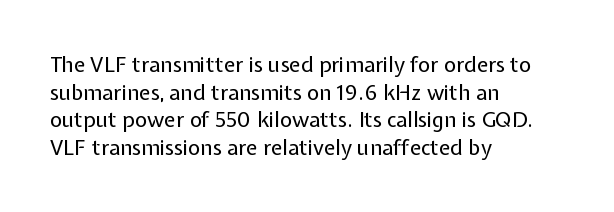
Teacher's note: observe the even left margin — that is flush-left alignment. The line texture is even and compact thanks to regular tracking. The lettering stays uniformly vertical, giving the passage a roman look. The baseline area is clear.
